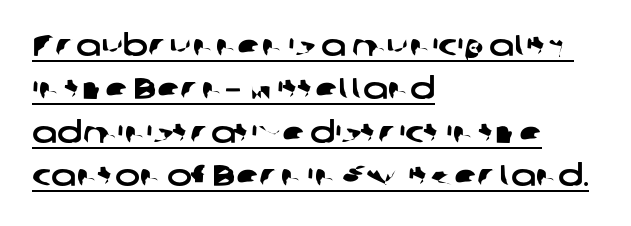
Short note: letters normally spaced. A typesetter would label this face a sans. The sample's only ornament is a line tracing under the words. The compositor pushed each line to the left boundary. Here the designer chose a conventional face with non-uniform glyph widths.
